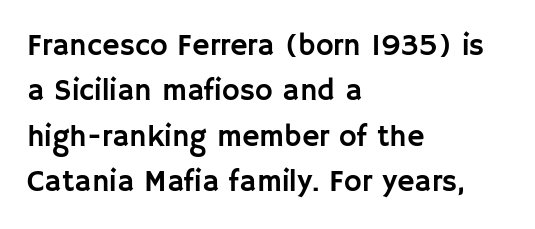
The image shows 30 px sans-serif type, upright; set left-aligned, normal line spacing (1.51x), normal letter spacing, not underlined; low stroke contrast and a large x-height.
